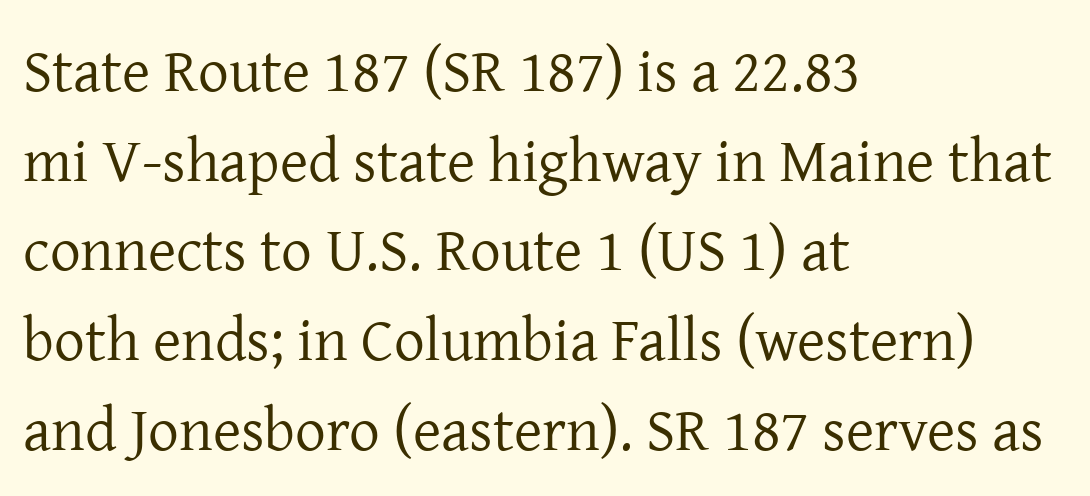
The image shows 61 px regular-weight serif type, upright; set left-aligned, normal line spacing (1.47x), normal letter spacing, not underlined; low stroke contrast and a medium x-height.
